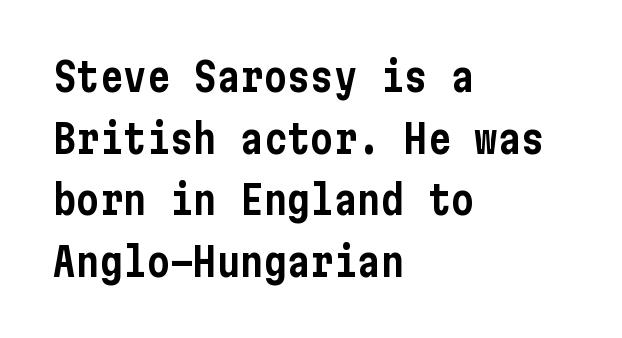
{"serif": "no", "italic": "no", "width": "condensed", "stroke_contrast": "low", "x_height": "medium", "underline": "no", "align": "left", "line_spacing": "normal", "line_spacing_ratio": 1.58, "letter_spacing": "normal", "letter_spacing_em": 0.0, "glyph_px": 39}
